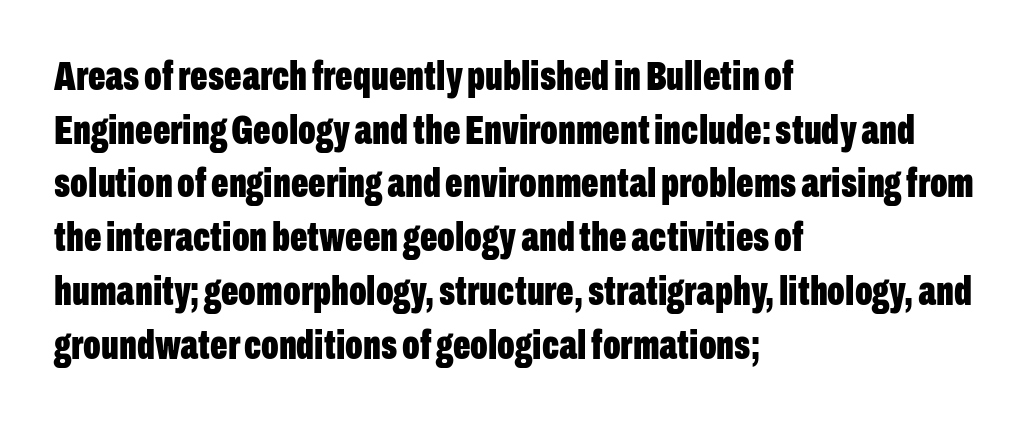
{"serif": "no", "italic": "no", "bold": "yes", "weight": "bold", "width": "condensed", "stroke_contrast": "low", "x_height": "medium", "monospaced": "no", "underline": "no", "align": "left", "line_spacing": "normal", "line_spacing_ratio": 1.31, "letter_spacing": "normal", "letter_spacing_em": 0.0, "glyph_px": 41}
